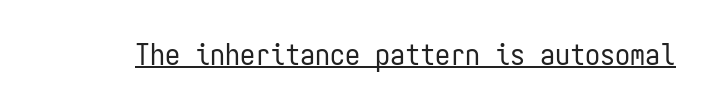
{"serif": "no", "italic": "no", "bold": "no", "weight": "regular", "width": "condensed", "stroke_contrast": "low", "x_height": "medium", "monospaced": "yes", "underline": "yes", "letter_spacing": "normal", "letter_spacing_em": 0.0, "glyph_px": 30}
